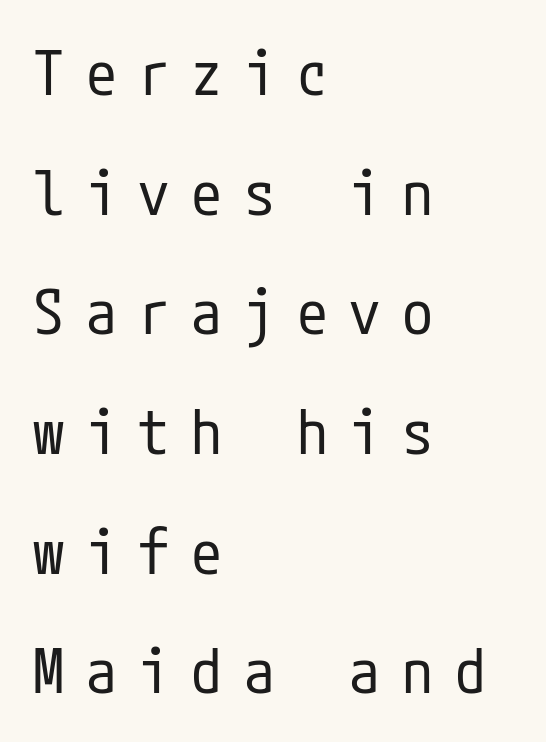
Q: Is the text bold? A: No.
Q: Is the text italic (slanted)? A: No, it is upright.
Q: Is the typeface a serif or a sans-serif typeface? A: Sans-serif.
Q: Is the text underlined? A: No.
Q: How is the paragraph aligned? A: Left-aligned.
Q: Is the spacing between letters normal or unusually wide? A: Unusually wide.
Q: Is the spacing between lines tight, normal or loose? A: Loose.
Q: Width (condensed, normal, or wide)? A: Condensed.
Q: Stroke contrast? A: Low.
Q: x-height? A: Medium.
